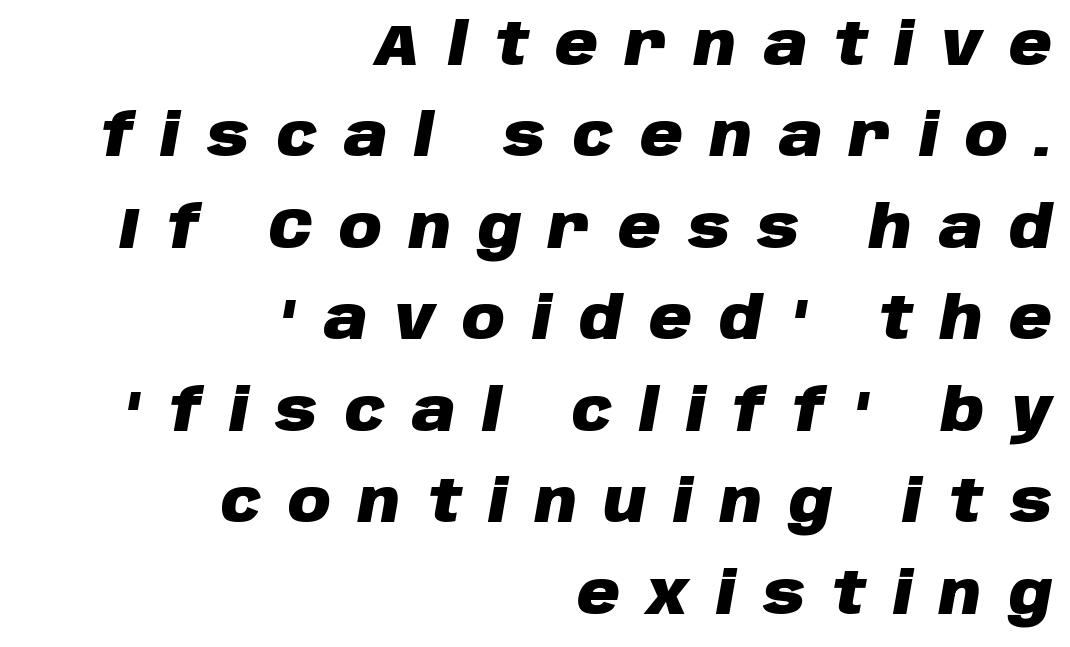
The image shows 59 px heavy type, italic (leaning right); set right-aligned, normal line spacing (1.55x), unusually wide letter spacing (+0.46 em), not underlined; low stroke contrast and a large x-height.
